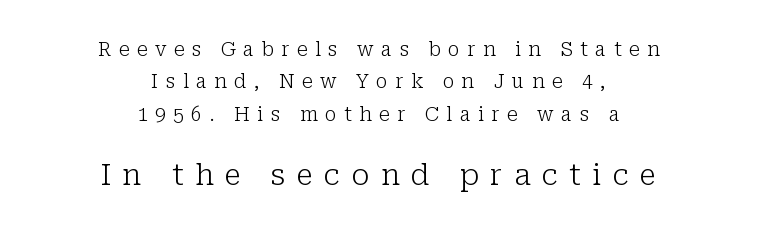
Quick note: underline off. The rendering uses natural spacing where letterforms have individual widths. Compared with a flush-left layout, this one balances lines on the center instead. Note: smaller setting up top, larger setting below.
